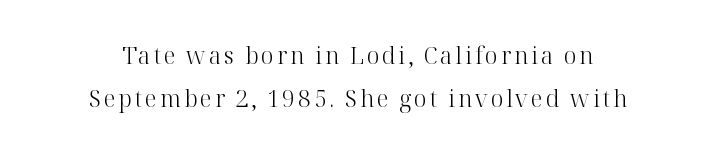
Alignment: centered. Weight class: somewhere from thin through regular. Ordinary non-slanted type is in use. The gap between lines stays unmarked.
